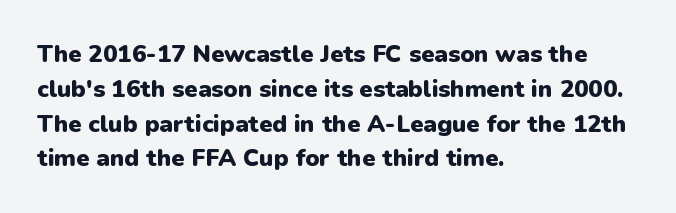
Nope, not italic — everything's standing straight. The passage shown has conventional tracking throughout. Bold? Absolutely — the strokes are thick and heavy. If you drew a ruler down the left edge, every line would touch it. The gap between lines stays unmarked. Horizontal bands of white between lines are of average thickness.
